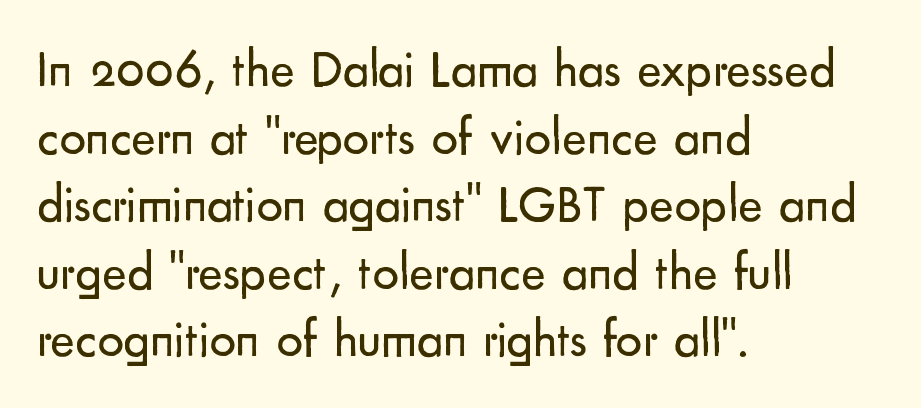
The image shows 52 px regular-weight sans-serif type, upright; set left-aligned, normal line spacing (1.3x), normal letter spacing, not underlined; low stroke contrast and a small x-height.
